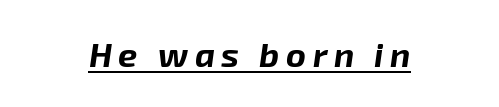
{"italic": "yes", "lean": "right", "slant_degrees": 8, "bold": "yes", "weight": "bold", "width": "normal", "stroke_contrast": "low", "x_height": "medium", "monospaced": "no", "underline": "yes", "align": "center", "glyph_px": 34}
